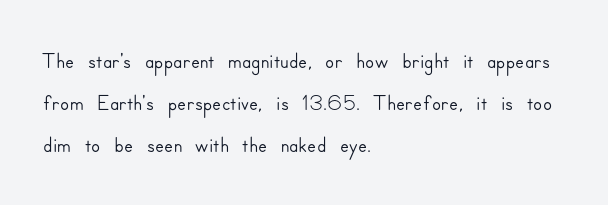
The image shows 33 px sans-serif type, upright; set left-aligned, normal line spacing (1.27x), normal letter spacing, not underlined; low stroke contrast and a small x-height.
